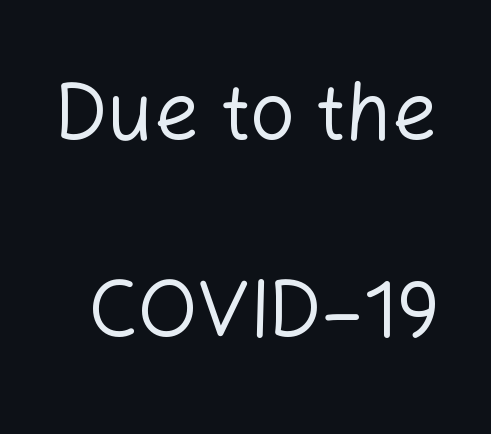
The image shows 80 px regular-weight sans-serif type, upright; set loose line spacing (2.46x), normal letter spacing, not underlined; low stroke contrast and a medium x-height.
